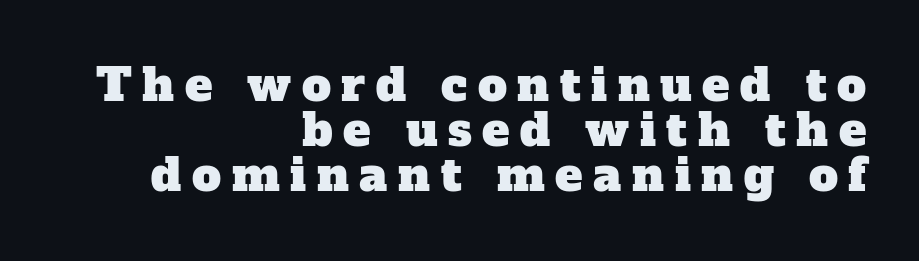
Q: Is the typeface a serif or a sans-serif typeface? A: Serif.
Q: Is the text underlined? A: No.
Q: How is the paragraph aligned? A: Right-aligned.
Q: Is the spacing between letters normal or unusually wide? A: Unusually wide.
Q: Is the spacing between lines tight, normal or loose? A: Tight.
Q: Width (condensed, normal, or wide)? A: Normal.
Q: Stroke contrast? A: Low.
Q: x-height? A: Medium.
Q: Monospaced? A: No.
